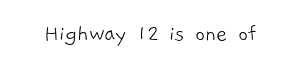
The image shows 24 px text type; set normal letter spacing, not underlined.
